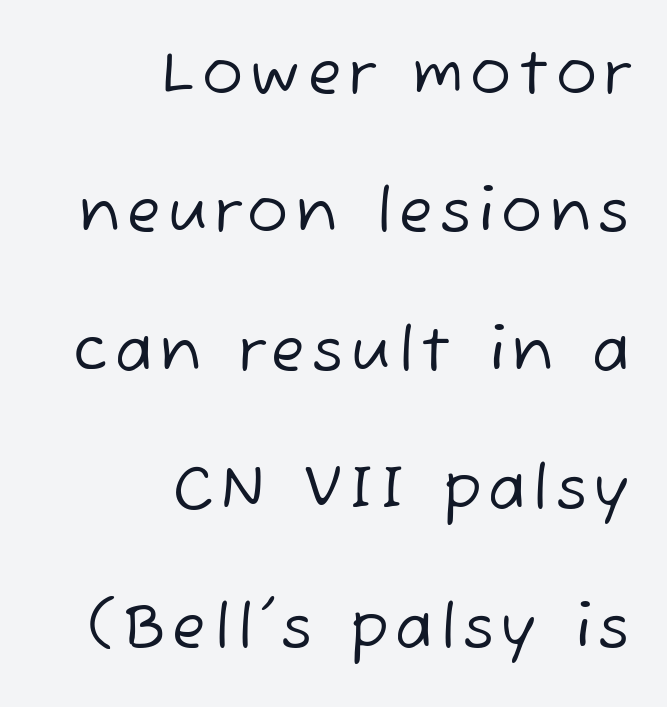
One glance says open: line gaps are wider than usual. Note the varied advance widths — an 'i' is clearly narrower than an 'm'. Type style note: lacks serifs. Is the block centered? No — it sits flush against the right margin. Decoration check: the copy has no underline. The passage shown is not bold in any degree.
